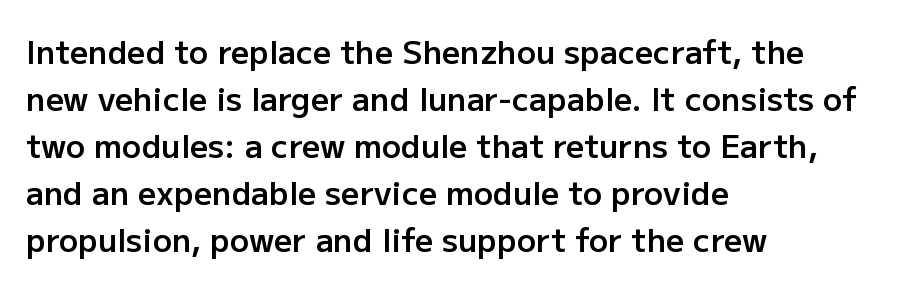
{"serif": "no", "italic": "no", "bold": "semi", "weight": "semibold", "width": "normal", "stroke_contrast": "low", "x_height": "medium", "monospaced": "no", "underline": "no", "align": "left", "line_spacing": "normal", "line_spacing_ratio": 1.47, "letter_spacing": "normal", "letter_spacing_em": 0.0, "glyph_px": 32}
